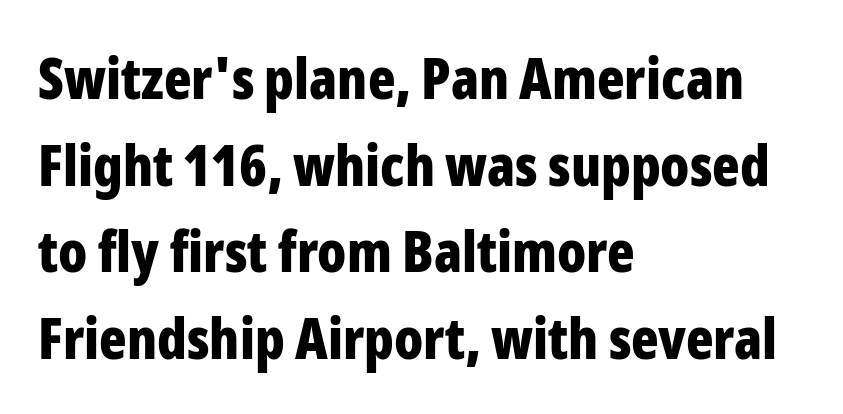
The image shows 57 px bold, condensed sans-serif type, upright; set left-aligned, normal line spacing (1.52x), normal letter spacing, not underlined; low stroke contrast and a medium x-height.
